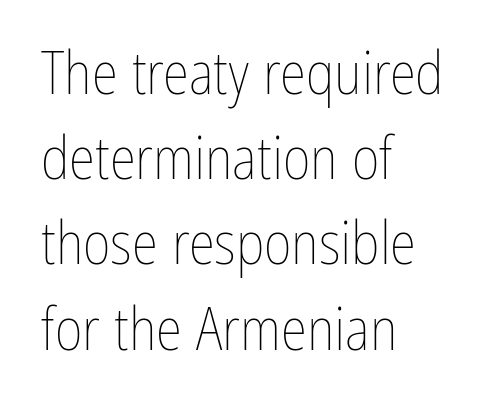
The image shows 60 px thin, condensed type, upright; set left-aligned, normal line spacing (1.42x), normal letter spacing, not underlined; low stroke contrast and a medium x-height.
